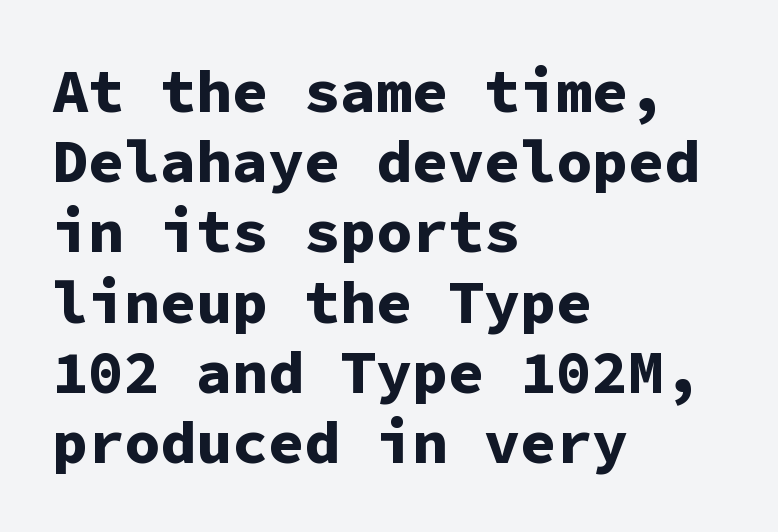
{"serif": "no", "italic": "no", "bold": "yes", "weight": "bold", "width": "normal", "stroke_contrast": "low", "x_height": "medium", "monospaced": "yes", "underline": "no", "align": "left", "line_spacing_ratio": 1.17, "letter_spacing": "normal", "letter_spacing_em": 0.0, "glyph_px": 60}
